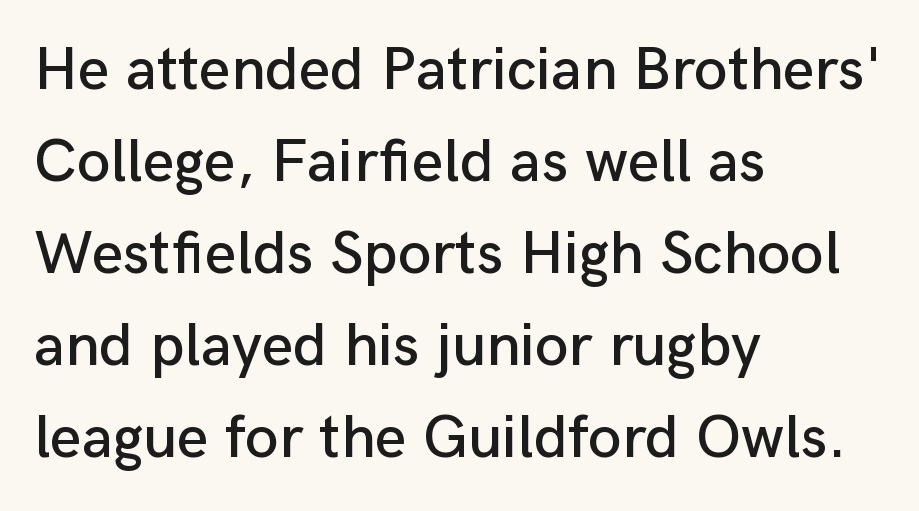
The glyphs are unaccompanied by any horizontal stroke below them. Which margin do the lines hug? The left one — the right edge is uneven. Note the varied advance widths — an 'i' is clearly narrower than an 'm'. No extra tracking has been applied to these lines. Observe the absence of serifs on each vertical stroke in this sample.
